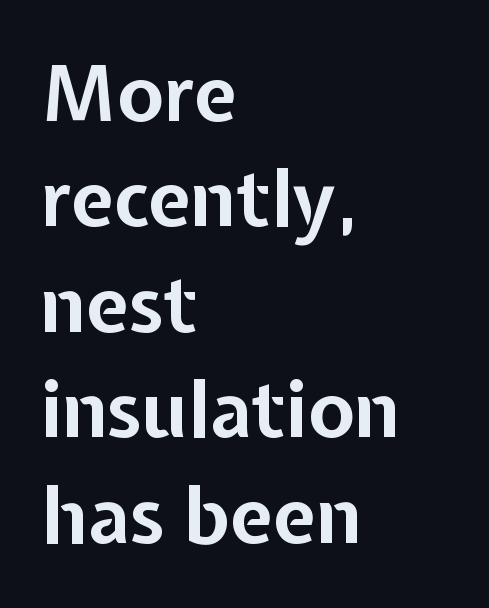
The image shows 77 px bold sans-serif type, upright; set left-aligned, normal line spacing (1.37x), normal letter spacing, not underlined; low stroke contrast and a medium x-height.
